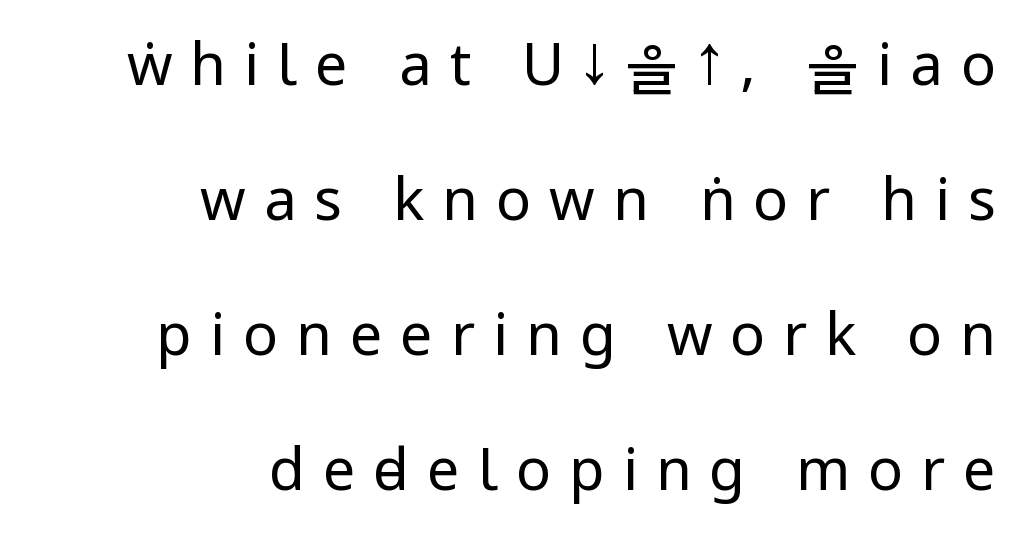
Q: Is the text bold? A: No.
Q: Is the text italic (slanted)? A: No, it is upright.
Q: Is the typeface a serif or a sans-serif typeface? A: Sans-serif.
Q: Is the text underlined? A: No.
Q: How is the paragraph aligned? A: Right-aligned.
Q: Is the spacing between letters normal or unusually wide? A: Unusually wide.
Q: Is the spacing between lines tight, normal or loose? A: Loose.
Q: Width (condensed, normal, or wide)? A: Condensed.
Q: Stroke contrast? A: Low.
